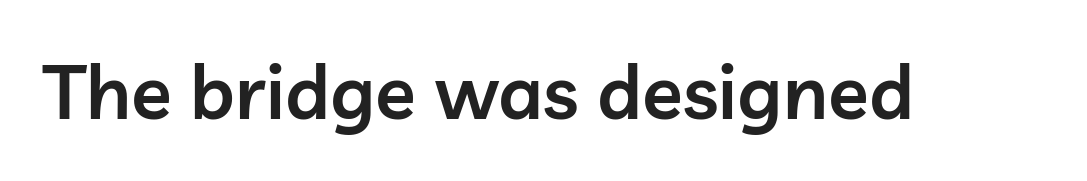
{"serif": "no", "italic": "no", "bold": "semi", "weight": "semibold", "width": "normal", "stroke_contrast": "low", "x_height": "medium", "monospaced": "no", "underline": "no", "letter_spacing": "normal", "letter_spacing_em": 0.0, "glyph_px": 75}
